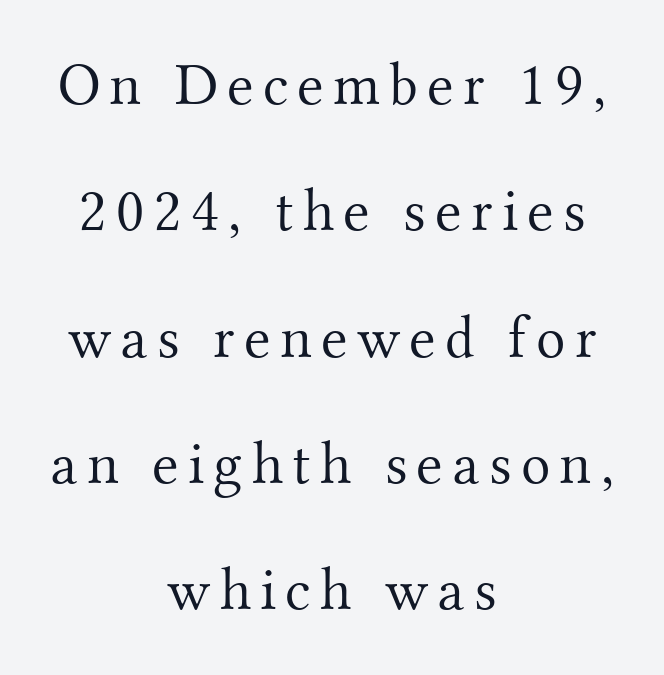
This sample is center-justified, so both line endings float freely. The rendering uses a large line-height, opening up the rows. Note the varied advance widths — an 'i' is clearly narrower than an 'm'. Tall strokes in this sample are plumb rather than angled. Each row of text sits above clean, open space.
